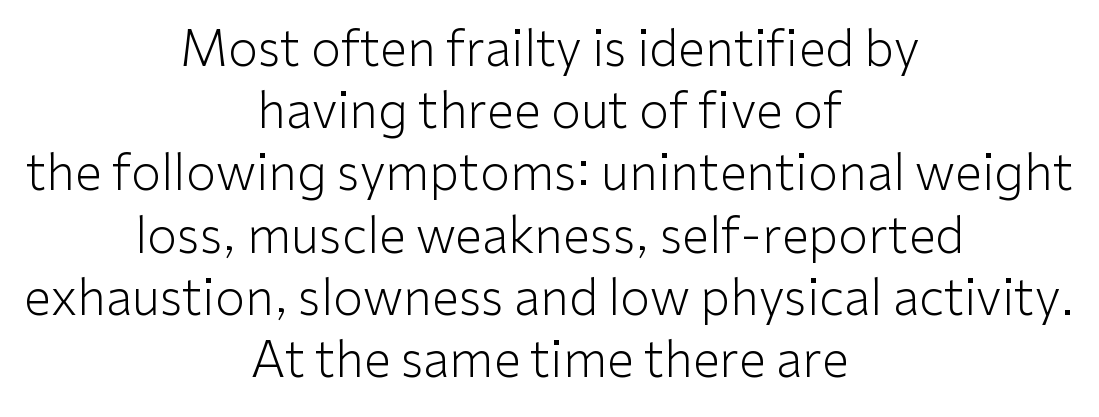
The foot of each line stays bare and open. Nope, not italic — everything's standing straight. This is sans-serif lettering, the kind often seen on screens and signage. Nobody touched the tracking dial on this one.
